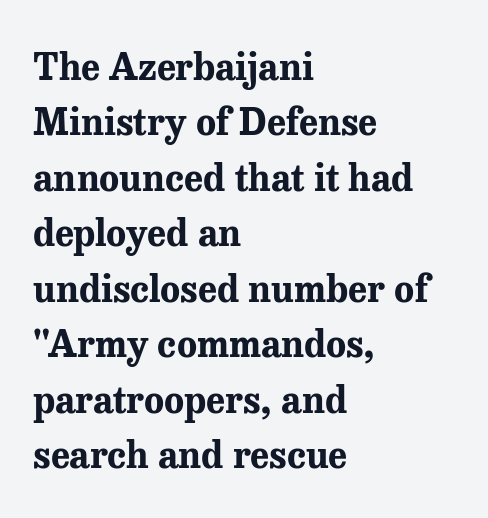
{"serif": "yes", "italic": "no", "bold": "yes", "weight": "bold", "width": "normal", "stroke_contrast": "medium", "x_height": "medium", "monospaced": "no", "underline": "no", "align": "left", "line_spacing": "normal", "line_spacing_ratio": 1.5, "letter_spacing": "normal", "letter_spacing_em": 0.0, "glyph_px": 37}
